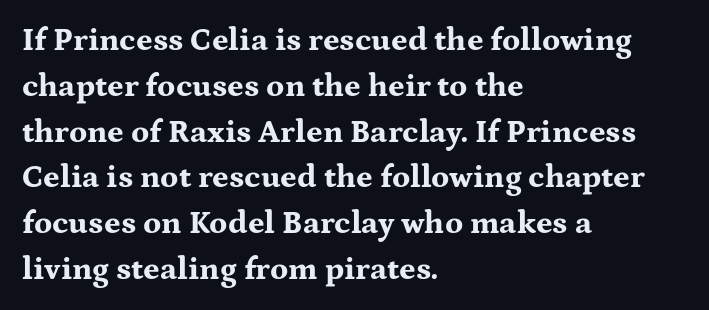
Q: Is the text bold? A: Yes.
Q: Is the text italic (slanted)? A: No, it is upright.
Q: Is the typeface a serif or a sans-serif typeface? A: Serif.
Q: Is the text underlined? A: No.
Q: How is the paragraph aligned? A: Left-aligned.
Q: Is the spacing between letters normal or unusually wide? A: Normal.
Q: Is the spacing between lines tight, normal or loose? A: Normal.
Q: Width (condensed, normal, or wide)? A: Wide.
Q: Stroke contrast? A: Medium.
Q: x-height? A: Medium.
Q: Monospaced? A: No.
